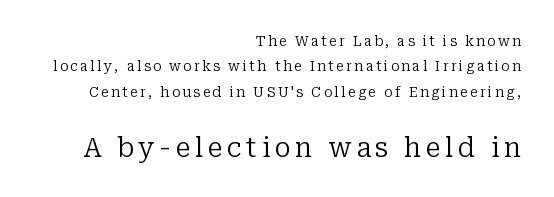
No word sits above an underline. Size hierarchy here favors the trailing block over the leading one. Does the copy run flush right? Yes — the right margin is perfectly even. The letterforms sit at book weight or below. Nope, not italic — everything's standing straight.
